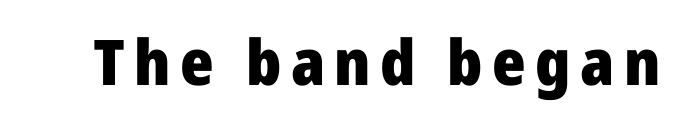
Check under the words: just untouched page. The letters advance in unequal steps, a hallmark of proportional type. Regarding serifs, this sample does without them. Look at the stroke-to-counter ratio: heavy, a bold. Tall strokes in this sample are plumb rather than angled.
